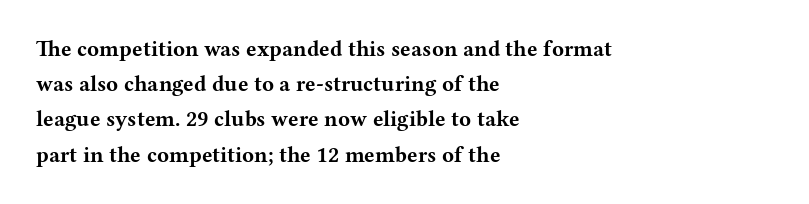
The image shows 22 px bold type, upright; set left-aligned, normal line spacing (1.6x), normal letter spacing, not underlined.
